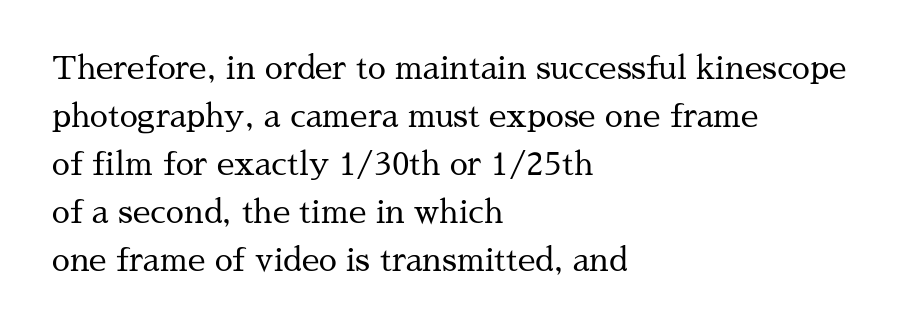
{"serif": "yes", "italic": "no", "bold": "no", "weight": "regular", "width": "normal", "stroke_contrast": "medium", "x_height": "medium", "monospaced": "no", "underline": "no", "align": "left", "line_spacing": "normal", "line_spacing_ratio": 1.5, "letter_spacing": "normal", "letter_spacing_em": 0.0, "glyph_px": 32}
